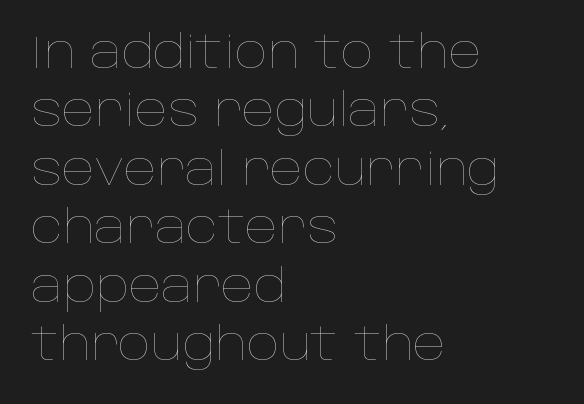
Q: Is the text bold? A: No.
Q: Is the text italic (slanted)? A: No, it is upright.
Q: Is the text underlined? A: No.
Q: How is the paragraph aligned? A: Left-aligned.
Q: Is the spacing between letters normal or unusually wide? A: Normal.
Q: Is the spacing between lines tight, normal or loose? A: Normal.
Q: Width (condensed, normal, or wide)? A: Normal.
Q: Stroke contrast? A: Low.
Q: x-height? A: Large.
Q: Monospaced? A: No.
